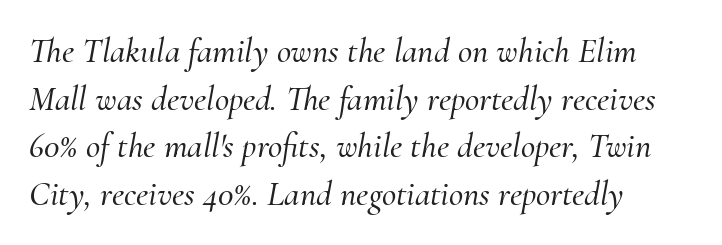
Has an underline been added? It has not. The face used here is proportionally spaced, like ordinary book or web type. The lines sit at an ordinary, default distance from one another. The lines in this sample share a left origin and differ only in where they stop. The passage shown leans; its letterforms are oblique.
